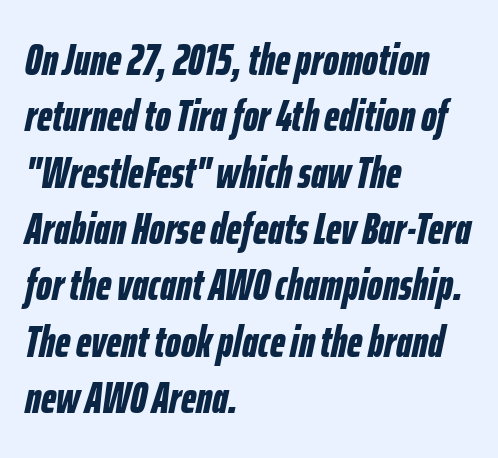
The image shows 44 px bold, condensed type, italic (leaning right); set left-aligned, normal line spacing (1.28x), normal letter spacing, not underlined; low stroke contrast and a medium x-height.
